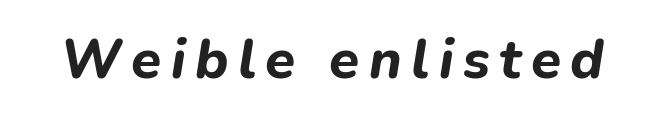
Q: Is the text bold? A: Yes.
Q: Is the text italic (slanted)? A: Yes, it leans right by about 9 degrees.
Q: Is the text underlined? A: No.
Q: Width (condensed, normal, or wide)? A: Normal.
Q: Stroke contrast? A: Low.
Q: x-height? A: Medium.
Q: Monospaced? A: No.
